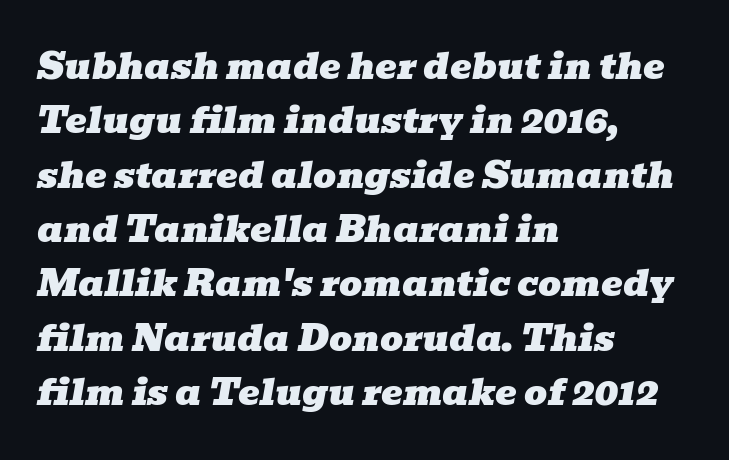
The image shows 36 px wide serif type, italic (leaning right); set left-aligned, normal line spacing (1.51x), normal letter spacing, not underlined; low stroke contrast and a medium x-height.
